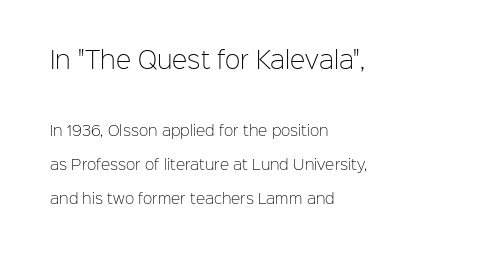
The image shows 23 px text type, upright; set left-aligned, loose line spacing (2.43x), normal letter spacing, not underlined; the first (top) block is 1.64x larger.
